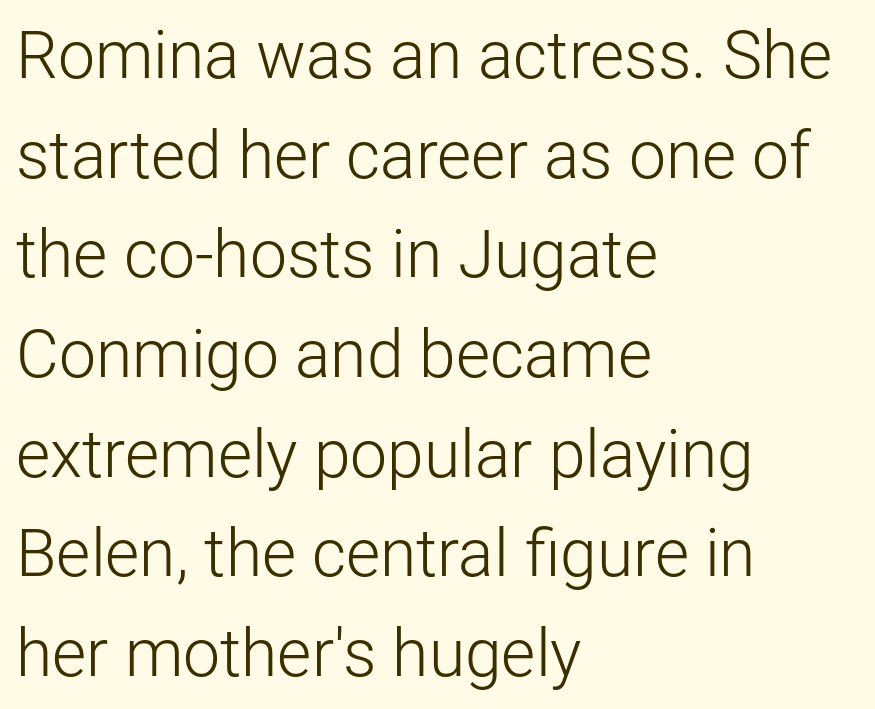
Q: Is the text bold? A: No.
Q: Is the text italic (slanted)? A: No, it is upright.
Q: Is the typeface a serif or a sans-serif typeface? A: Sans-serif.
Q: Is the text underlined? A: No.
Q: How is the paragraph aligned? A: Left-aligned.
Q: Is the spacing between letters normal or unusually wide? A: Normal.
Q: Is the spacing between lines tight, normal or loose? A: Normal.
Q: Width (condensed, normal, or wide)? A: Normal.
Q: Stroke contrast? A: Low.
Q: x-height? A: Medium.
Q: Monospaced? A: No.
